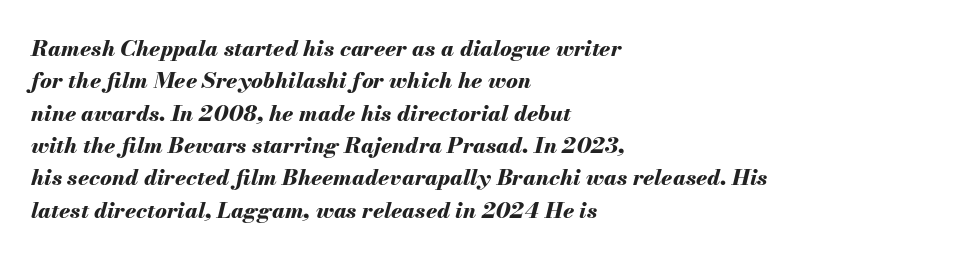
The typography opts for an oblique posture over an upright one. The text block is weighted toward the left margin, trailing off unevenly rightward. The foot of each line stays bare and open. You could call the tracking neutral — neither tight nor loose.
